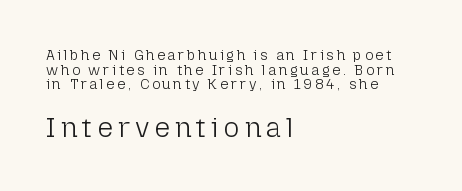
Q: Is the text bold? A: No.
Q: Is the text italic (slanted)? A: No, it is upright.
Q: Is the text underlined? A: No.
Q: How is the paragraph aligned? A: Left-aligned.
Q: Is the spacing between lines tight, normal or loose? A: Tight.
Q: Which block of text is set in a larger size, the first (top) or the second (bottom)? A: The second (bottom) one.
